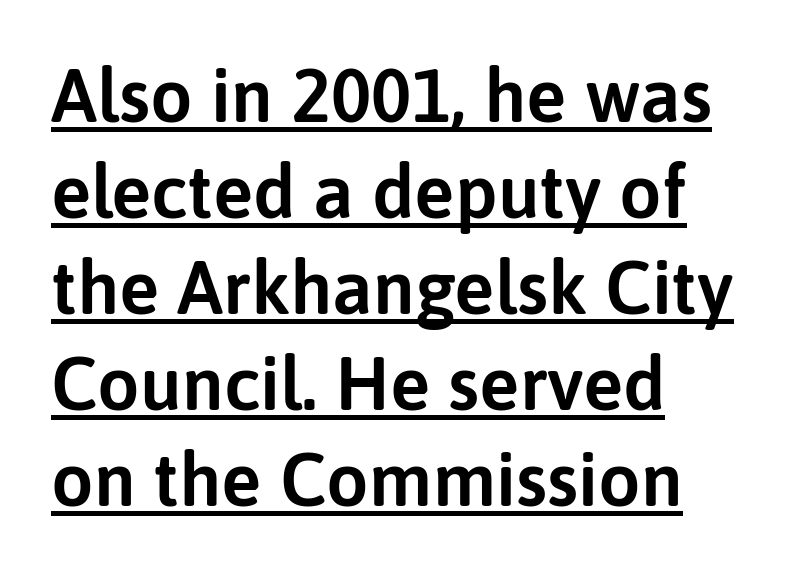
Q: Is the text italic (slanted)? A: No, it is upright.
Q: Is the typeface a serif or a sans-serif typeface? A: Sans-serif.
Q: Is the text underlined? A: Yes.
Q: How is the paragraph aligned? A: Left-aligned.
Q: Is the spacing between letters normal or unusually wide? A: Normal.
Q: Is the spacing between lines tight, normal or loose? A: Normal.
Q: Width (condensed, normal, or wide)? A: Normal.
Q: Stroke contrast? A: Low.
Q: x-height? A: Medium.
Q: Monospaced? A: No.
